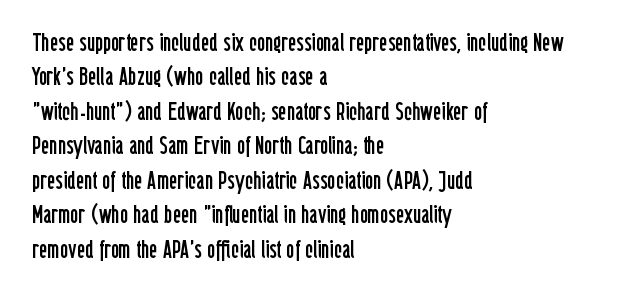
The image shows 25 px text type, upright; set left-aligned, normal line spacing (1.38x), normal letter spacing, not underlined.
